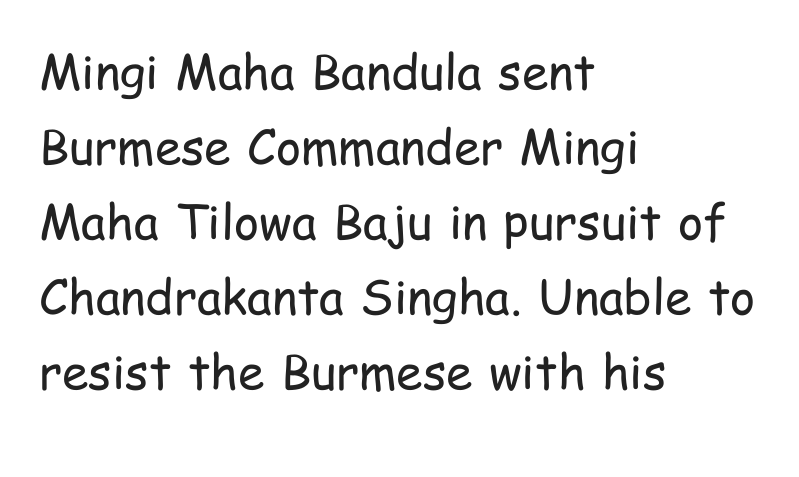
Heaviness? Minimal to ordinary, like unemphasized prose. Short note: letters normally spaced. Each new line begins a customary step beneath the previous one. Look at the bottom of the vertical strokes: they stop flat, with no serifs. Typeset ragged right — the left edge is the straight one. Think of a printed novel: that variable character pitch is what you see here.
